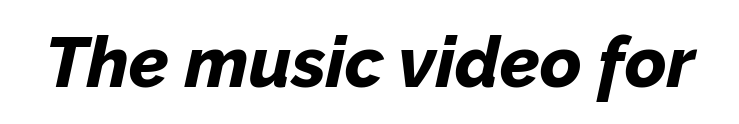
The rendering uses natural spacing where letterforms have individual widths. Plenty of ink on the page — the face is bold. Each row of text sits above clean, open space. Observe the ordinary spacing: letters are neighbours, not strangers. The face used here has a pronounced slope to its letters.
